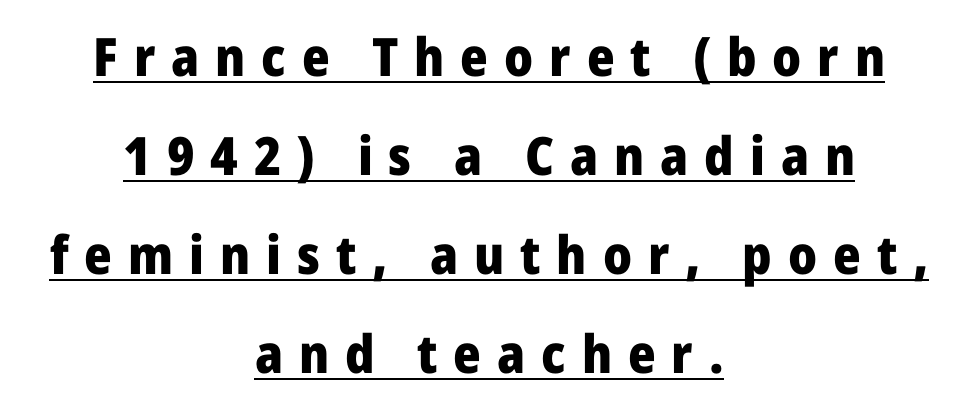
The image shows 53 px heavy sans-serif type, upright; set centered, line spacing 1.87x, unusually wide letter spacing (+0.3 em), underlined; low stroke contrast and a medium x-height.
